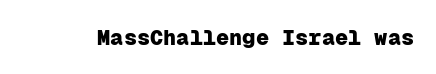
Short note: letters normally spaced. Words float on clear page, feet unadorned. The letters stand upright; this is a roman face. Heavy, bold letterforms.
